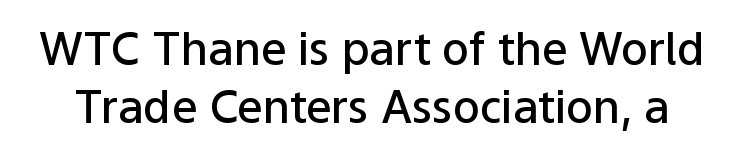
{"serif": "no", "italic": "no", "bold": "semi", "weight": "semibold", "width": "normal", "stroke_contrast": "low", "x_height": "medium", "monospaced": "no", "underline": "no", "line_spacing": "normal", "line_spacing_ratio": 1.29, "letter_spacing": "normal", "letter_spacing_em": 0.0, "glyph_px": 45}
